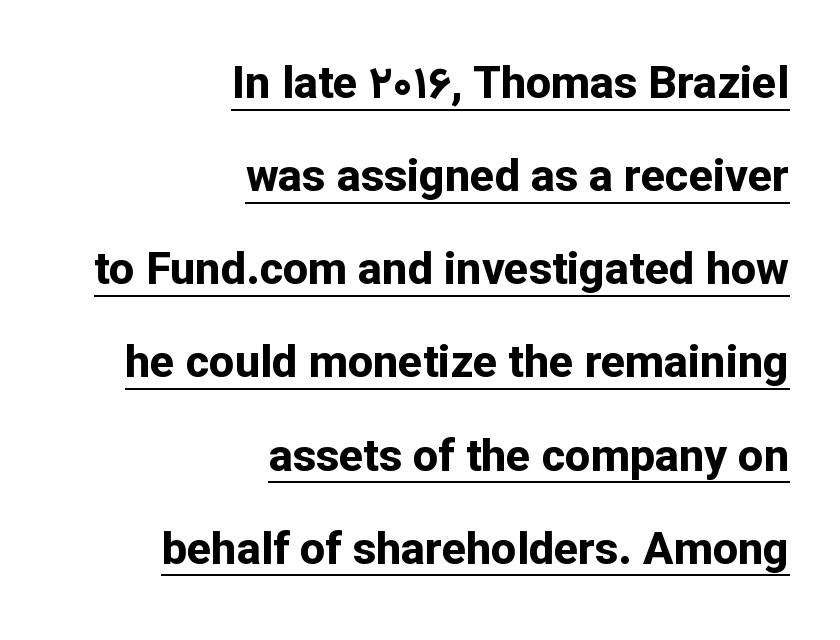
The image shows 45 px bold sans-serif type, upright; set right-aligned, loose line spacing (2.07x), normal letter spacing, underlined; low stroke contrast and a medium x-height.
